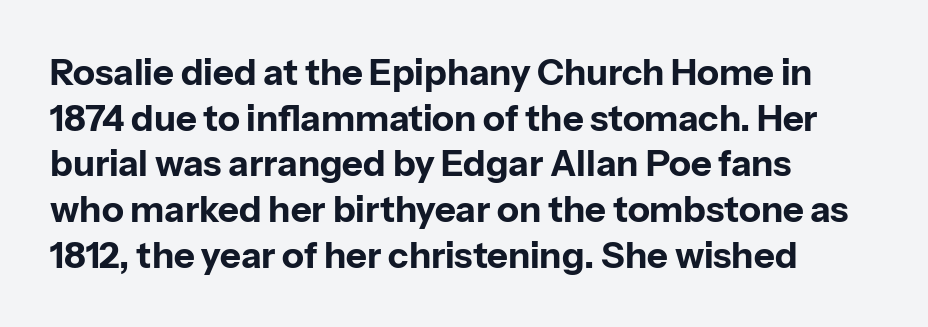
The image shows 36 px bold sans-serif type, upright; set left-aligned, normal line spacing (1.27x), normal letter spacing, not underlined; low stroke contrast and a medium x-height.
